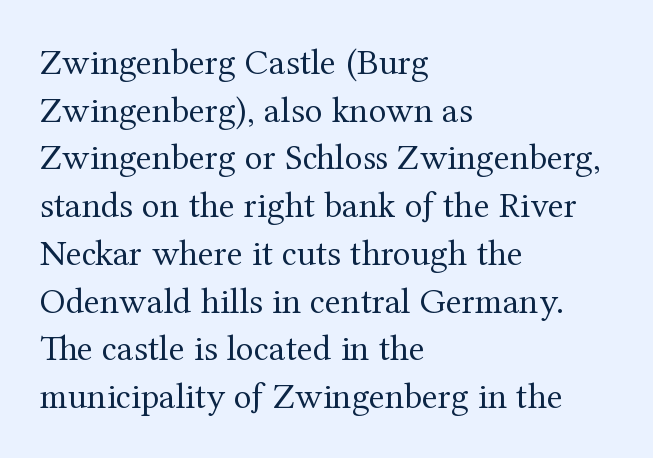
The line-height multiplier appears to be the usual default. You could not count columns in this text — the font is proportionally spaced. Style check: upright. Unmarked baselines from the first word to the last.
